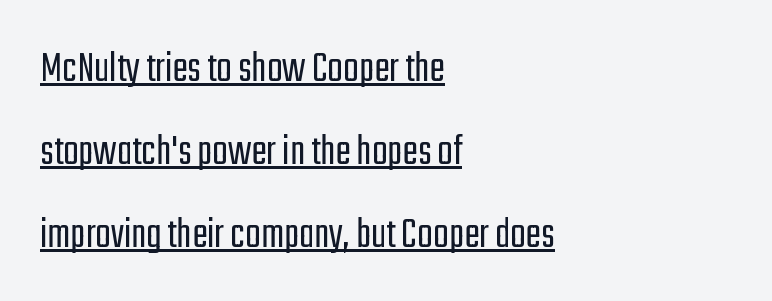
Q: Is the text bold? A: No.
Q: Is the text italic (slanted)? A: No, it is upright.
Q: Is the typeface a serif or a sans-serif typeface? A: Sans-serif.
Q: Is the text underlined? A: Yes.
Q: How is the paragraph aligned? A: Left-aligned.
Q: Is the spacing between letters normal or unusually wide? A: Normal.
Q: Width (condensed, normal, or wide)? A: Condensed.
Q: Stroke contrast? A: Low.
Q: x-height? A: Medium.
Q: Monospaced? A: No.
